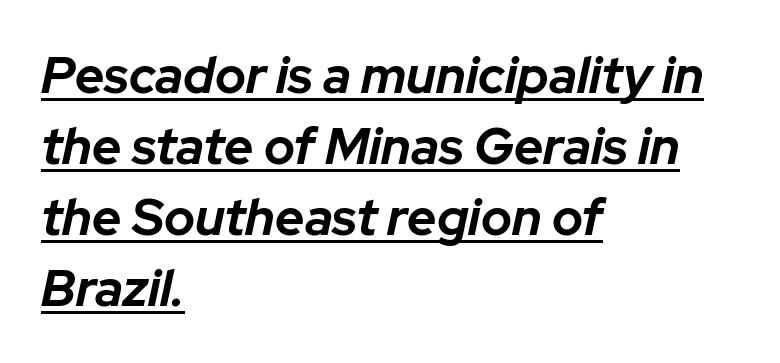
The image shows 51 px bold type, italic (leaning right); set left-aligned, normal line spacing (1.39x), normal letter spacing, underlined; low stroke contrast and a medium x-height.
